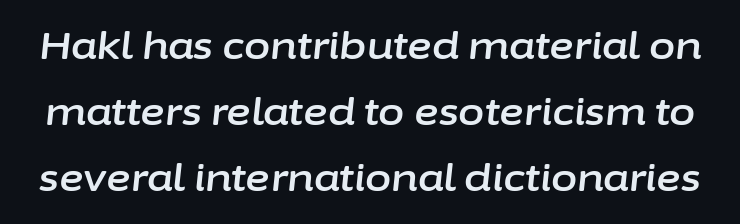
Q: Is the text italic (slanted)? A: Yes, it leans right by about 6 degrees.
Q: Is the text underlined? A: No.
Q: Is the spacing between letters normal or unusually wide? A: Normal.
Q: Width (condensed, normal, or wide)? A: Normal.
Q: Stroke contrast? A: Low.
Q: x-height? A: Medium.
Q: Monospaced? A: No.
